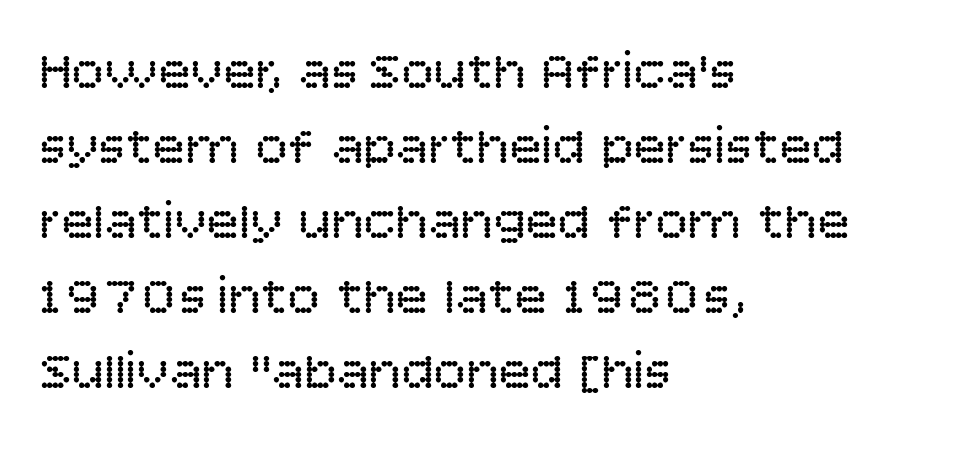
{"serif": "no", "italic": "no", "bold": "no", "weight": "regular", "width": "normal", "stroke_contrast": "low", "x_height": "large", "monospaced": "no", "underline": "no", "align": "left", "line_spacing": "normal", "line_spacing_ratio": 1.39, "letter_spacing": "normal", "letter_spacing_em": 0.0, "glyph_px": 54}
